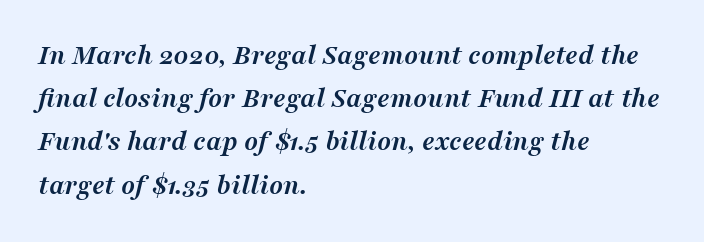
The image shows 29 px semibold serif type, italic (leaning right); set left-aligned, normal line spacing (1.49x), normal letter spacing, not underlined; medium stroke contrast and a medium x-height.
